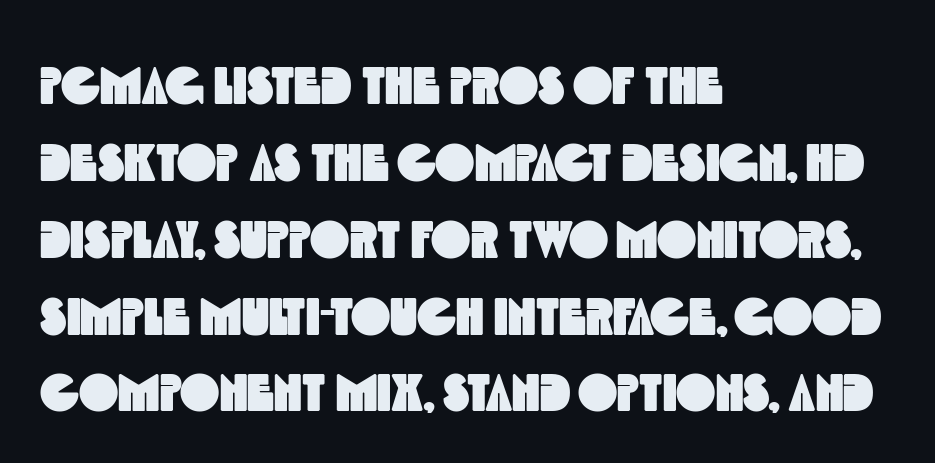
Left-aligned paragraph, ragged on the right. The glyphs in this specimen are sans serif. No word sits above an underline. This block has exactly the height ordinary leading produces.
